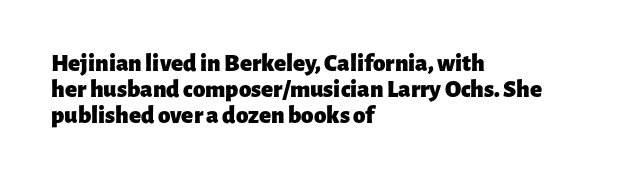
{"italic": "no", "bold": "yes", "underline": "no", "align": "left", "line_spacing": "tight", "line_spacing_ratio": 1.04, "letter_spacing": "normal", "letter_spacing_em": 0.0, "glyph_px": 25}
